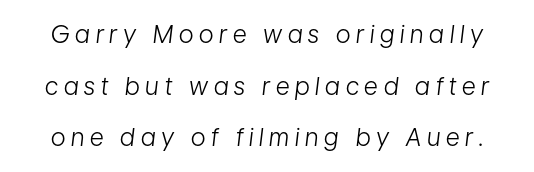
{"italic": "yes", "lean": "right", "slant_degrees": 7, "bold": "no", "underline": "no", "line_spacing": "loose", "line_spacing_ratio": 2.15, "letter_spacing": "wide", "letter_spacing_em": 0.24, "glyph_px": 24}
